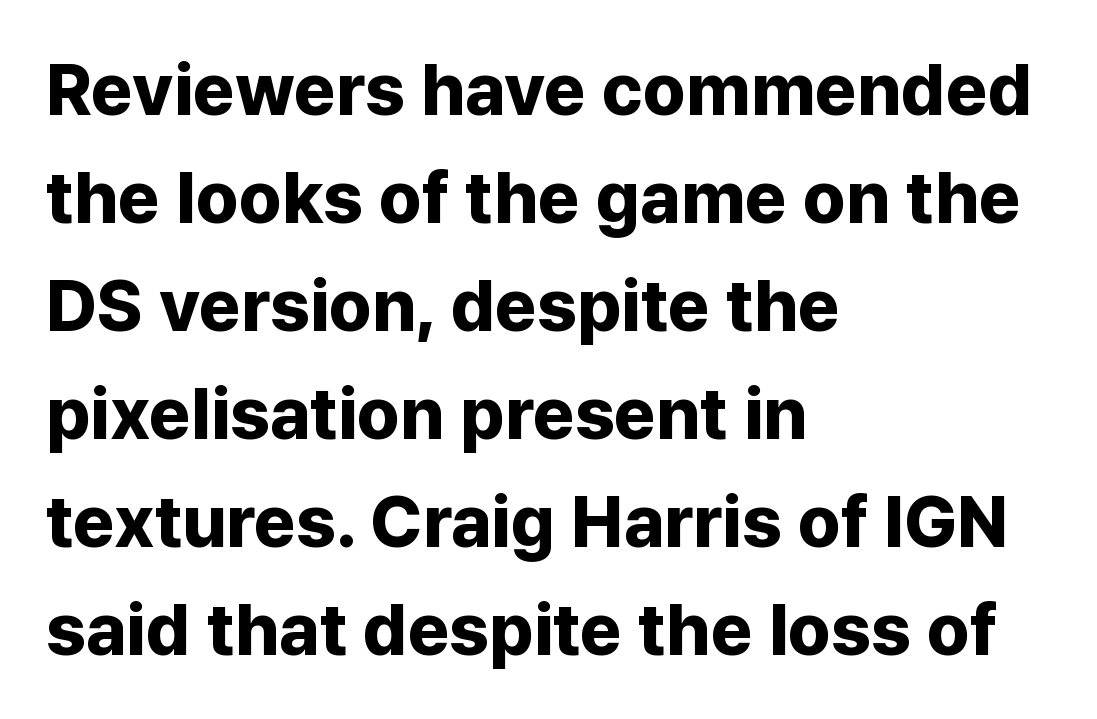
Q: Is the text bold? A: Yes.
Q: Is the text italic (slanted)? A: No, it is upright.
Q: Is the typeface a serif or a sans-serif typeface? A: Sans-serif.
Q: Is the text underlined? A: No.
Q: How is the paragraph aligned? A: Left-aligned.
Q: Is the spacing between letters normal or unusually wide? A: Normal.
Q: Is the spacing between lines tight, normal or loose? A: Normal.
Q: Width (condensed, normal, or wide)? A: Normal.
Q: Stroke contrast? A: Low.
Q: x-height? A: Medium.
Q: Monospaced? A: No.
